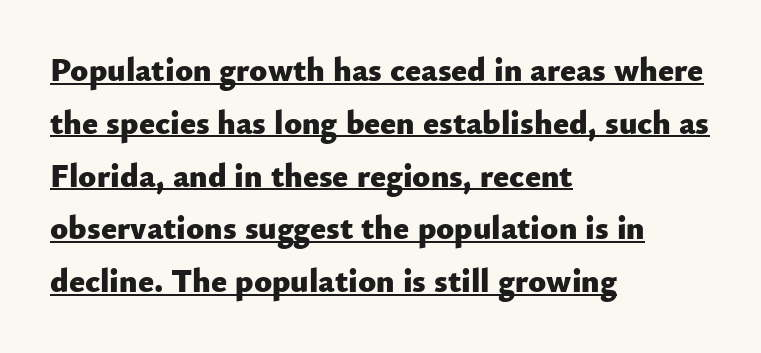
Q: Is the text bold? A: Yes.
Q: Is the text italic (slanted)? A: No, it is upright.
Q: Is the typeface a serif or a sans-serif typeface? A: Sans-serif.
Q: Is the text underlined? A: Yes.
Q: How is the paragraph aligned? A: Left-aligned.
Q: Is the spacing between letters normal or unusually wide? A: Normal.
Q: Is the spacing between lines tight, normal or loose? A: Normal.
Q: Width (condensed, normal, or wide)? A: Normal.
Q: Stroke contrast? A: Low.
Q: x-height? A: Small.
Q: Monospaced? A: No.
